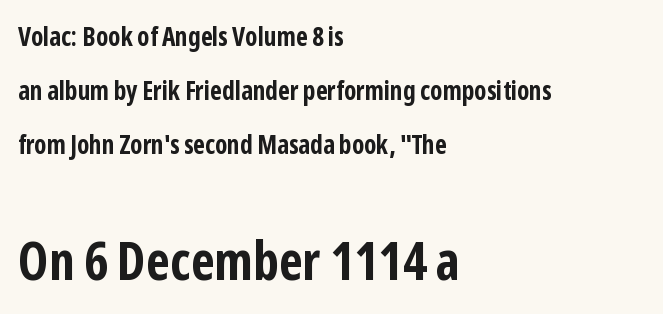
{"serif": "no", "italic": "no", "bold": "yes", "weight": "bold", "width": "condensed", "stroke_contrast": "low", "x_height": "medium", "monospaced": "no", "underline": "no", "align": "left", "line_spacing": "loose", "line_spacing_ratio": 2.08, "letter_spacing": "normal", "letter_spacing_em": 0.0, "larger_block": "second", "size_ratio": 2.04, "glyph_px": 53}
